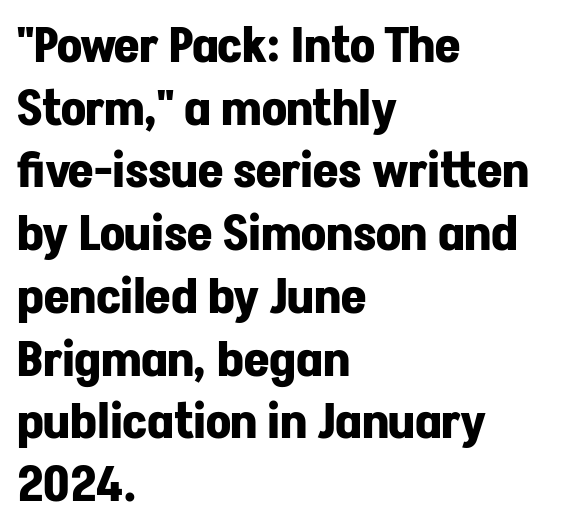
The image shows 49 px bold sans-serif type, upright; set left-aligned, normal line spacing (1.28x), normal letter spacing, not underlined; low stroke contrast and a medium x-height.
